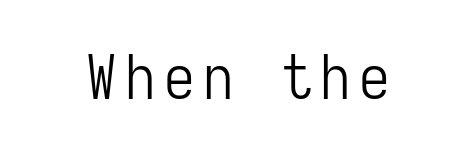
The image shows 61 px light, condensed sans-serif type, upright, monospaced; set not underlined; low stroke contrast and a medium x-height.
